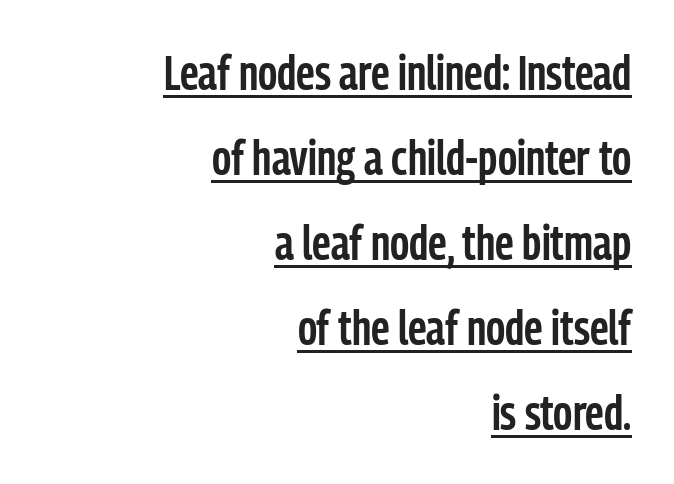
Q: Is the text bold? A: Semi-bold.
Q: Is the text italic (slanted)? A: No, it is upright.
Q: Is the typeface a serif or a sans-serif typeface? A: Sans-serif.
Q: Is the text underlined? A: Yes.
Q: How is the paragraph aligned? A: Right-aligned.
Q: Is the spacing between letters normal or unusually wide? A: Normal.
Q: Width (condensed, normal, or wide)? A: Condensed.
Q: Stroke contrast? A: Low.
Q: x-height? A: Medium.
Q: Monospaced? A: No.
